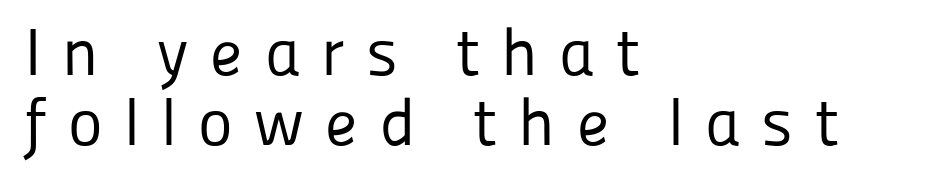
{"serif": "no", "italic": "no", "bold": "no", "weight": "regular", "width": "normal", "stroke_contrast": "low", "x_height": "medium", "monospaced": "no", "underline": "no", "align": "left", "line_spacing": "tight", "line_spacing_ratio": 1.06, "letter_spacing": "wide", "letter_spacing_em": 0.32, "glyph_px": 66}
